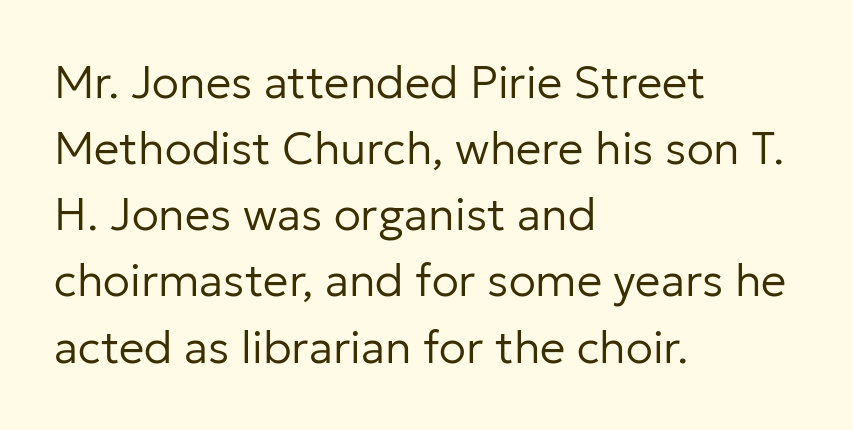
Q: Is the text bold? A: No.
Q: Is the text italic (slanted)? A: No, it is upright.
Q: Is the typeface a serif or a sans-serif typeface? A: Sans-serif.
Q: Is the text underlined? A: No.
Q: How is the paragraph aligned? A: Left-aligned.
Q: Is the spacing between letters normal or unusually wide? A: Normal.
Q: Is the spacing between lines tight, normal or loose? A: Normal.
Q: Width (condensed, normal, or wide)? A: Normal.
Q: Stroke contrast? A: Low.
Q: x-height? A: Medium.
Q: Monospaced? A: No.
